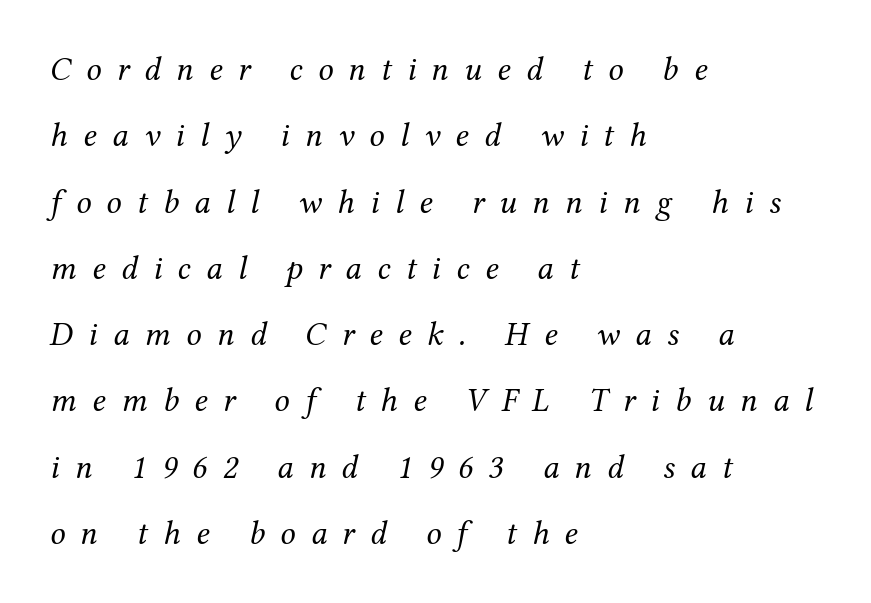
Q: Is the text bold? A: No.
Q: Is the text italic (slanted)? A: Yes, it leans right by about 12 degrees.
Q: Is the typeface a serif or a sans-serif typeface? A: Serif.
Q: Is the text underlined? A: No.
Q: How is the paragraph aligned? A: Left-aligned.
Q: Is the spacing between letters normal or unusually wide? A: Unusually wide.
Q: Is the spacing between lines tight, normal or loose? A: Loose.
Q: Width (condensed, normal, or wide)? A: Normal.
Q: Stroke contrast? A: Medium.
Q: x-height? A: Medium.
Q: Monospaced? A: No.
